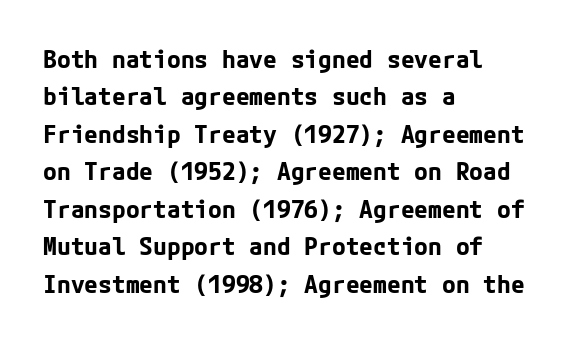
The image shows 25 px bold type, upright; set left-aligned, normal line spacing (1.5x), normal letter spacing, not underlined.
